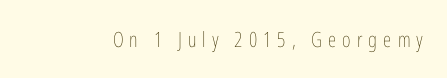
{"italic": "no", "bold": "no", "underline": "no", "letter_spacing": "wide", "letter_spacing_em": 0.29, "glyph_px": 21}
